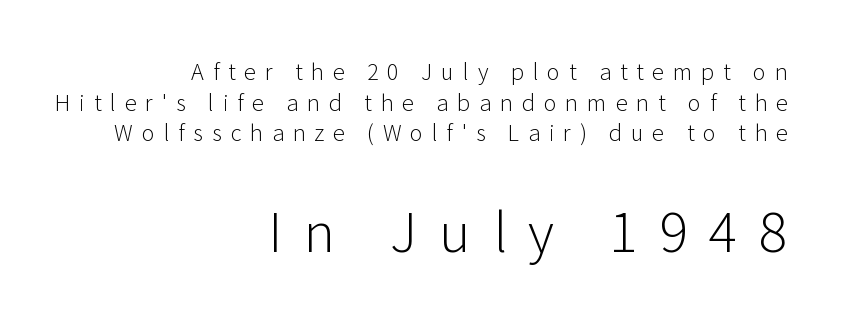
The image shows 54 px light sans-serif type, upright; set right-aligned, normal line spacing (1.39x), unusually wide letter spacing (+0.4 em), not underlined; the second (bottom) block is 2.45x larger; low stroke contrast and a medium x-height.
